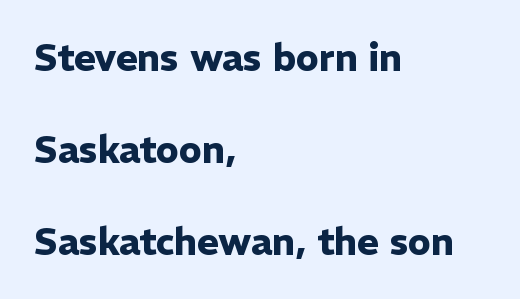
{"serif": "no", "italic": "no", "bold": "yes", "weight": "heavy", "width": "normal", "stroke_contrast": "low", "x_height": "medium", "monospaced": "no", "underline": "no", "align": "left", "line_spacing": "loose", "line_spacing_ratio": 2.48, "letter_spacing": "normal", "letter_spacing_em": 0.0, "glyph_px": 37}
